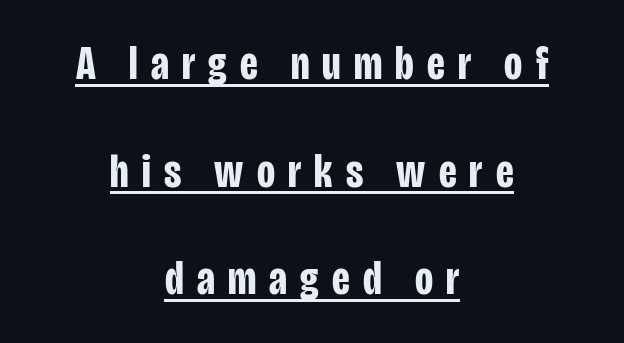
If you drew a line through each stem, it would be perfectly vertical. The characters display no serif detailing; their extremities are plain. Compared with an ordinary text face, these strokes are far heavier — a full bold. This block would shrink considerably if given ordinary leading; it's expanded now. A student would call this center alignment; a typographer would say set centered.
